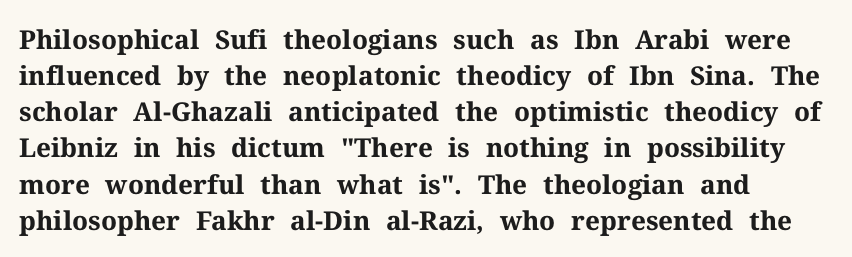
{"italic": "no", "bold": "yes", "underline": "no", "align": "left", "line_spacing": "normal", "line_spacing_ratio": 1.39, "letter_spacing": "normal", "letter_spacing_em": 0.0, "glyph_px": 26}
